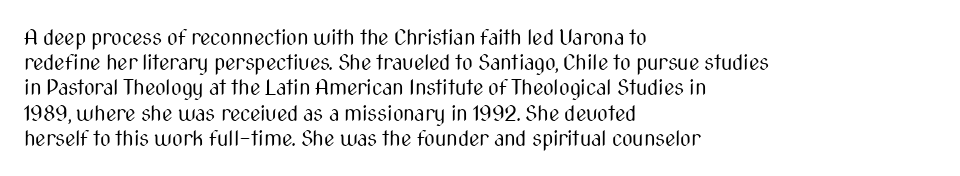
Q: Is the text bold? A: No.
Q: Is the text italic (slanted)? A: No, it is upright.
Q: Is the text underlined? A: No.
Q: How is the paragraph aligned? A: Left-aligned.
Q: Is the spacing between letters normal or unusually wide? A: Normal.
